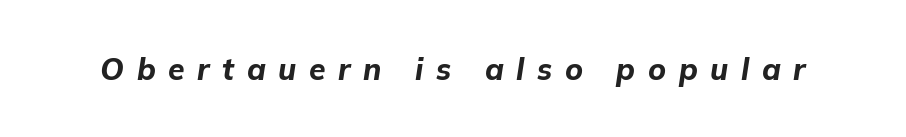
The image shows 30 px bold type, italic (leaning right); set unusually wide letter spacing (+0.42 em), not underlined; low stroke contrast and a medium x-height.
